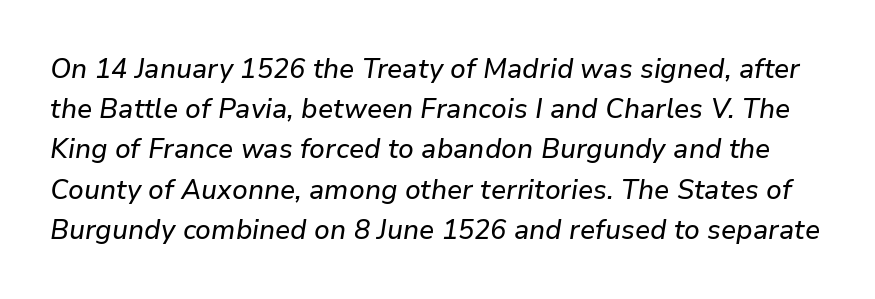
{"italic": "yes", "lean": "right", "slant_degrees": 9, "underline": "no", "line_spacing": "normal", "line_spacing_ratio": 1.49, "letter_spacing": "normal", "letter_spacing_em": 0.0, "glyph_px": 27}
